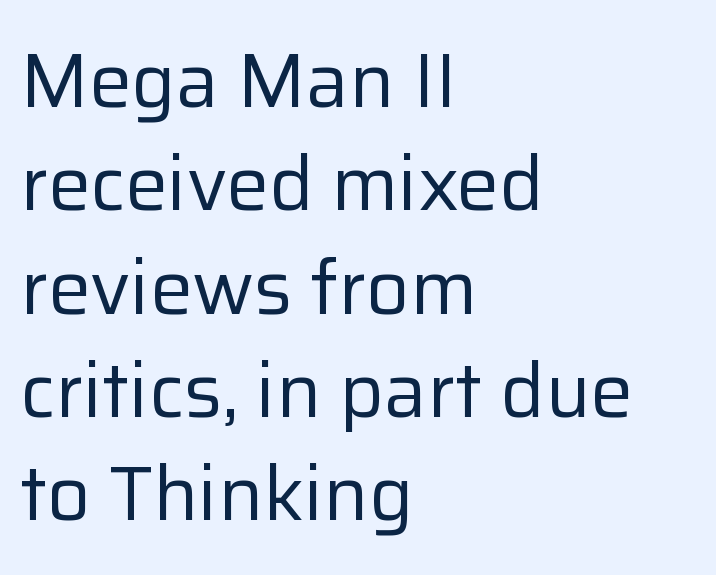
{"serif": "no", "italic": "no", "bold": "no", "weight": "regular", "width": "normal", "stroke_contrast": "low", "x_height": "medium", "monospaced": "no", "underline": "no", "align": "left", "line_spacing": "normal", "line_spacing_ratio": 1.36, "letter_spacing": "normal", "letter_spacing_em": 0.0, "glyph_px": 76}
